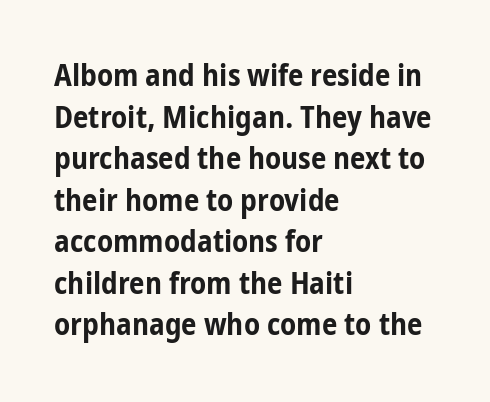
Each letter's strokes conclude bluntly, with no projecting serifs. Caption: multi-line text, flush left, ragged right. The font's upright variant was chosen for this text. Honestly, the row spacing looks completely unremarkable. The strip under each line holds only bare page.
